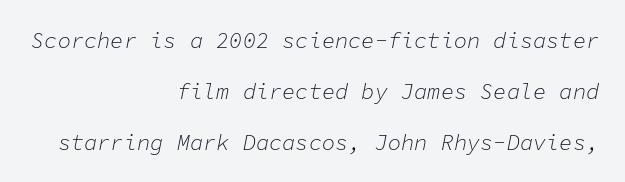
The image shows 22 px text type, italic (leaning right); set right-aligned, loose line spacing (2.31x), normal letter spacing, not underlined.
